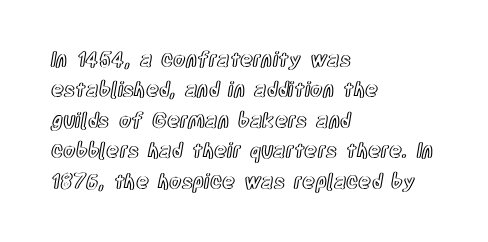
{"underline": "no", "align": "left", "line_spacing": "normal", "line_spacing_ratio": 1.52, "letter_spacing": "normal", "letter_spacing_em": 0.0, "glyph_px": 20}
